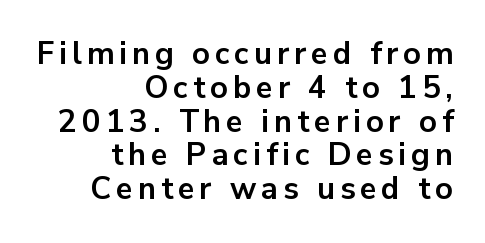
{"serif": "no", "italic": "no", "bold": "yes", "weight": "bold", "width": "normal", "stroke_contrast": "low", "x_height": "medium", "monospaced": "no", "underline": "no", "align": "right", "line_spacing": "tight", "line_spacing_ratio": 1.09, "glyph_px": 31}
